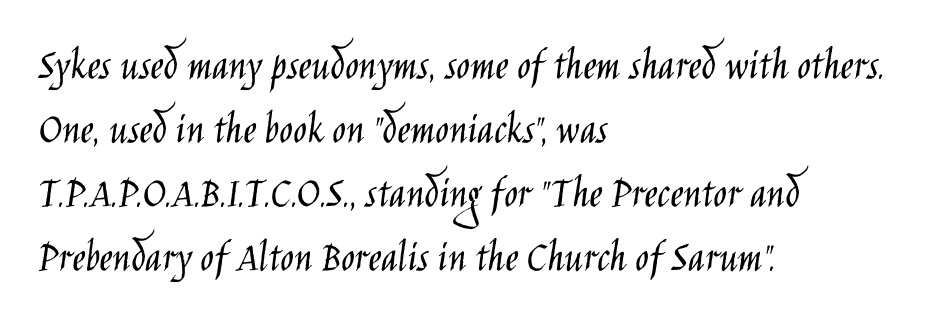
The image shows 45 px light, condensed sans-serif type; set left-aligned, normal line spacing (1.42x), normal letter spacing, not underlined; low stroke contrast and a large x-height.
